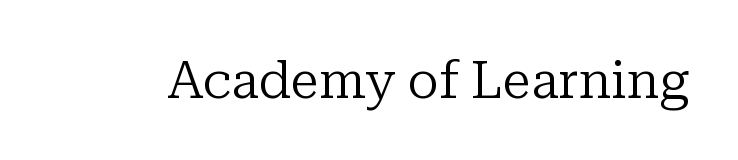
{"serif": "yes", "italic": "no", "bold": "no", "weight": "regular", "width": "normal", "stroke_contrast": "low", "x_height": "medium", "monospaced": "no", "underline": "no", "letter_spacing": "normal", "letter_spacing_em": 0.0, "glyph_px": 52}
